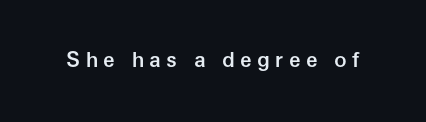
The image shows 21 px text type, upright; set unusually wide letter spacing (+0.25 em), not underlined.
